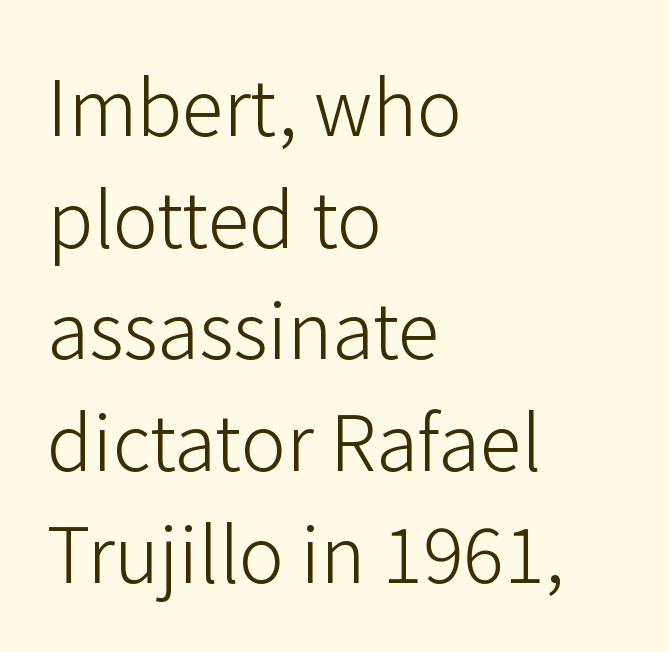
Q: Is the text bold? A: No.
Q: Is the text italic (slanted)? A: No, it is upright.
Q: Is the typeface a serif or a sans-serif typeface? A: Sans-serif.
Q: Is the text underlined? A: No.
Q: How is the paragraph aligned? A: Left-aligned.
Q: Is the spacing between letters normal or unusually wide? A: Normal.
Q: Is the spacing between lines tight, normal or loose? A: Normal.
Q: Width (condensed, normal, or wide)? A: Normal.
Q: Stroke contrast? A: Low.
Q: x-height? A: Medium.
Q: Monospaced? A: No.
